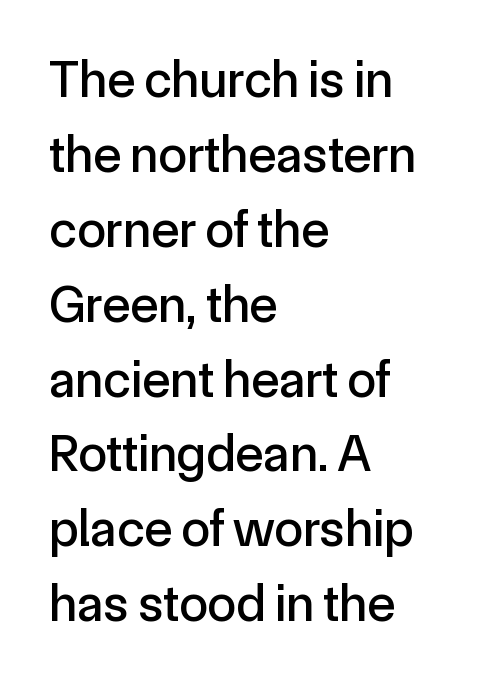
A bare baseline throughout the passage. A typesetter would call this proportional, since set widths differ per character. The ragged edge is on the right, which tells us the setting is flush left. This is sans-serif lettering, the kind often seen on screens and signage. The designer left line spacing at the default.
